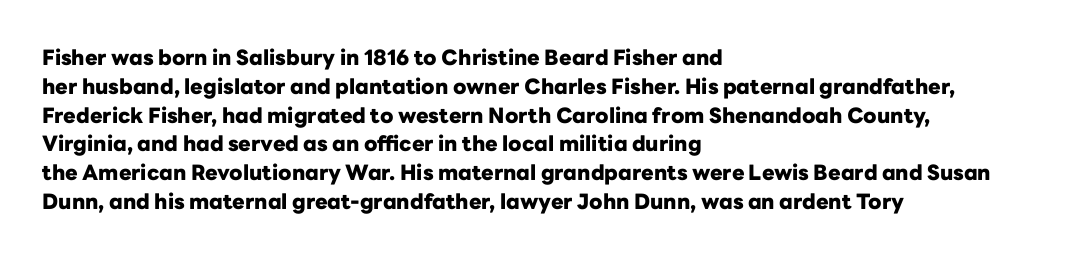
Q: Is the text bold? A: Yes.
Q: Is the text italic (slanted)? A: No, it is upright.
Q: Is the text underlined? A: No.
Q: How is the paragraph aligned? A: Left-aligned.
Q: Is the spacing between letters normal or unusually wide? A: Normal.
Q: Is the spacing between lines tight, normal or loose? A: Normal.
